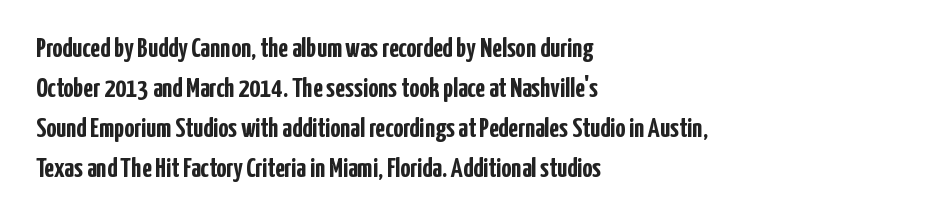
The image shows 28 px semibold, condensed sans-serif type, upright; set left-aligned, normal line spacing (1.43x), normal letter spacing, not underlined; low stroke contrast and a medium x-height.
